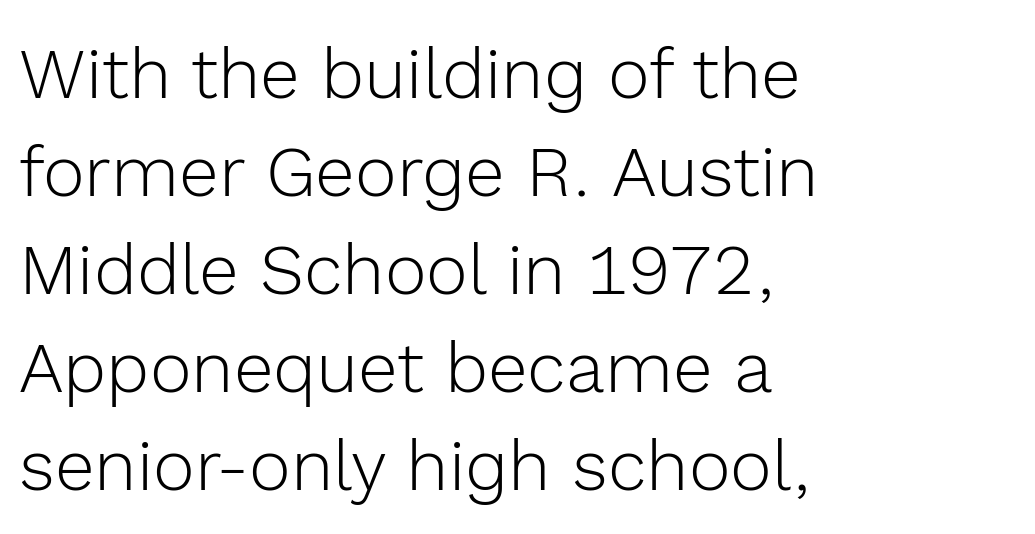
The image shows 71 px light sans-serif type, upright; set left-aligned, normal line spacing (1.38x), normal letter spacing, not underlined; a medium x-height.
